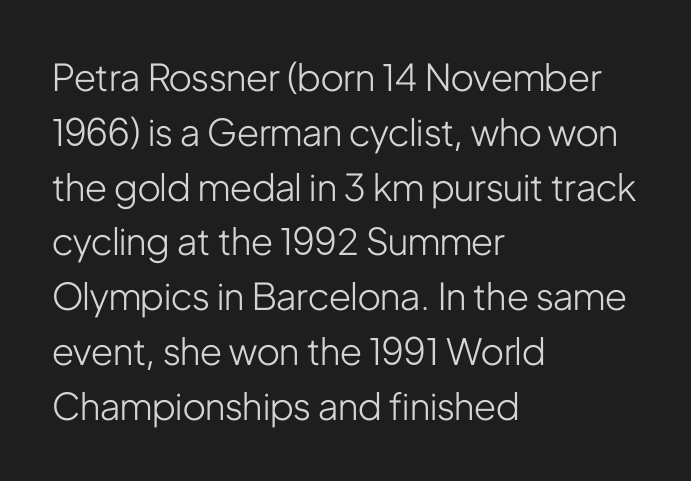
{"serif": "no", "italic": "no", "bold": "no", "weight": "light", "width": "condensed", "stroke_contrast": "low", "x_height": "medium", "monospaced": "no", "underline": "no", "align": "left", "line_spacing": "normal", "line_spacing_ratio": 1.48, "letter_spacing": "normal", "letter_spacing_em": 0.0, "glyph_px": 37}
